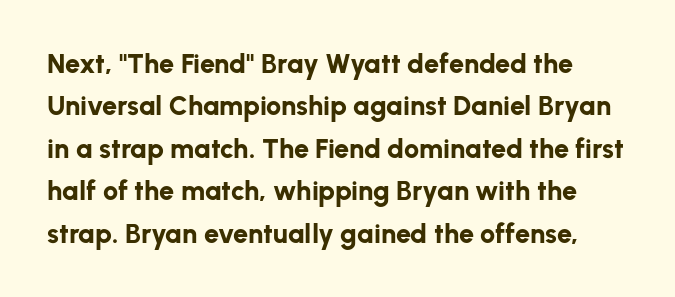
{"italic": "no", "bold": "yes", "underline": "no", "line_spacing": "normal", "line_spacing_ratio": 1.57, "letter_spacing": "normal", "letter_spacing_em": 0.0, "glyph_px": 27}
